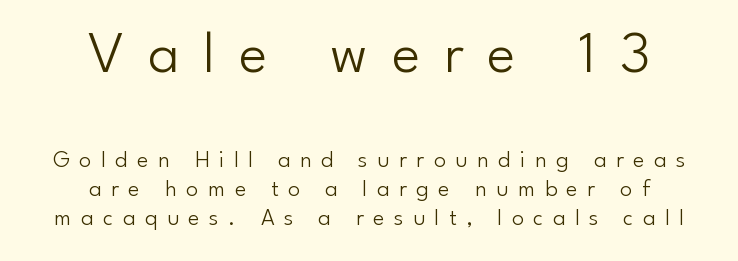
{"serif": "no", "italic": "no", "bold": "no", "weight": "light", "width": "normal", "stroke_contrast": "low", "x_height": "small", "monospaced": "no", "underline": "no", "align": "center", "line_spacing_ratio": 1.2, "letter_spacing": "wide", "letter_spacing_em": 0.4, "larger_block": "first", "size_ratio": 2.5, "glyph_px": 60}
